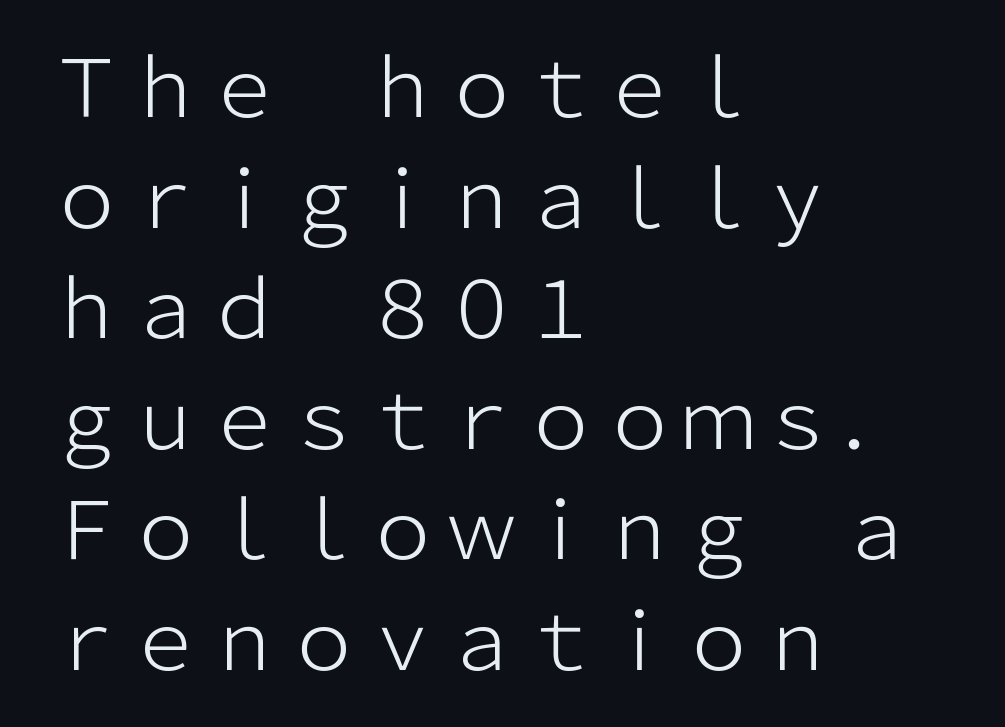
The image shows 79 px light sans-serif type, upright; set left-aligned, normal line spacing (1.4x), normal letter spacing, not underlined; low stroke contrast and a medium x-height.
